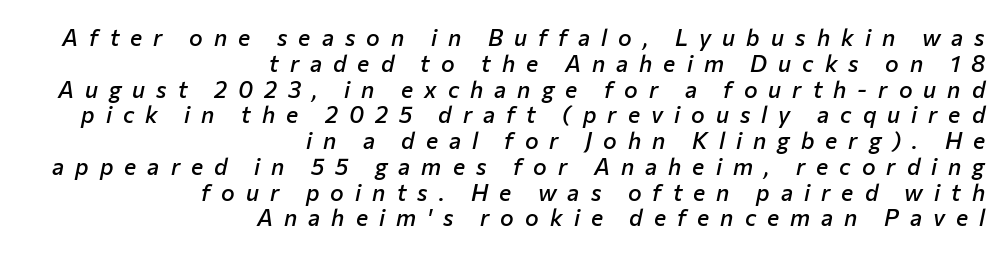
Anything drawn beneath the words? Only blank space. Stems and bowls a touch heavier than normal — semibold. In CSS terms this would be text-align: right. The specimen reads as italic at a glance.
